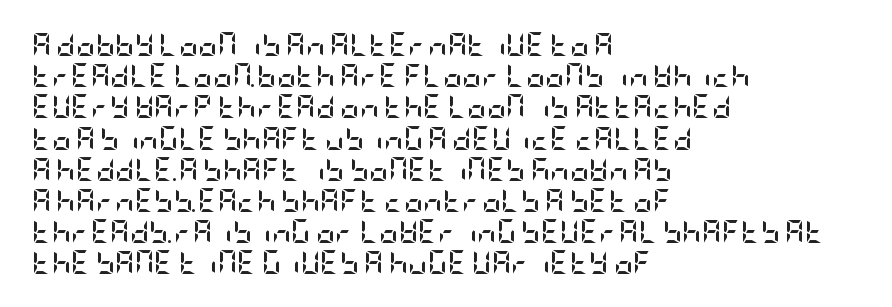
Every letter is thick-stroked: bold, no question. Line starts are locked; line ends wander. What's the leading like? Ordinary, nothing unusual. Glance below the letters and you will spot only blank space.
